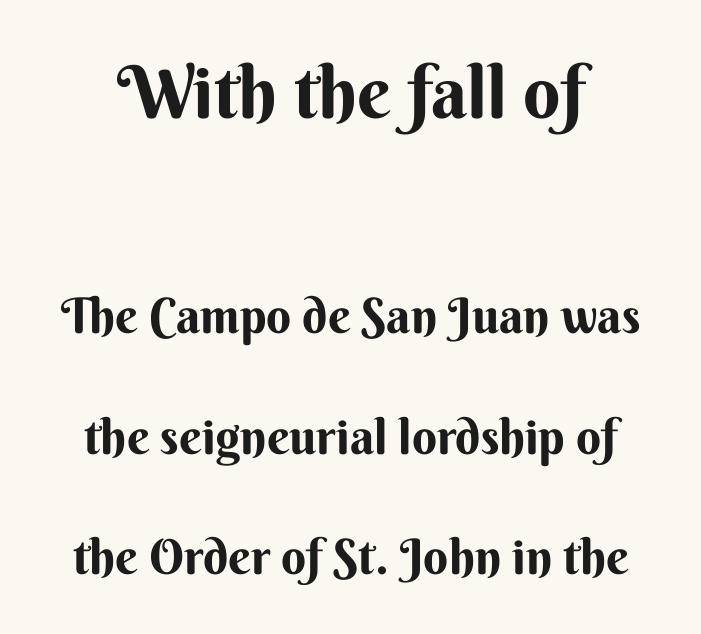
Q: Is the text bold? A: Yes.
Q: Is the text italic (slanted)? A: No, it is upright.
Q: Is the typeface a serif or a sans-serif typeface? A: Sans-serif.
Q: Is the text underlined? A: No.
Q: Is the spacing between letters normal or unusually wide? A: Normal.
Q: Is the spacing between lines tight, normal or loose? A: Loose.
Q: Which block of text is set in a larger size, the first (top) or the second (bottom)? A: The first (top) one.
Q: Width (condensed, normal, or wide)? A: Normal.
Q: Stroke contrast? A: Medium.
Q: x-height? A: Small.
Q: Monospaced? A: No.
